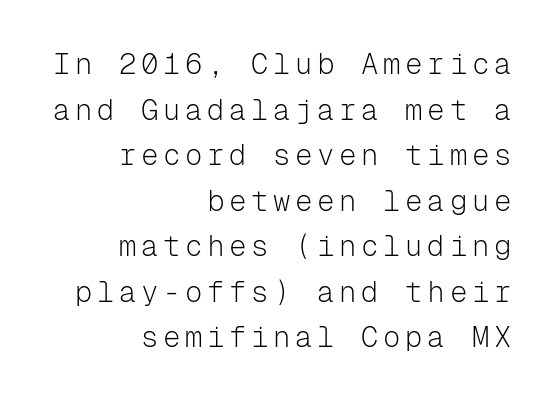
Spacing verdict: monospaced, one width for all characters. No heavy texture on the line: the type isn't bold. Which margin do the lines hug? The right one — the left edge is uneven. The passage shown is typeset with a sans-serif family. The font's upright variant was chosen for this text.
